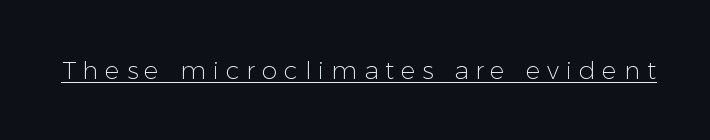
Unlike italic type, these characters show no tilt at all. No extra ink here — the face is not bold. The face used here appears with an underline applied. The face used here is rendered with a markedly widened letterfit.
